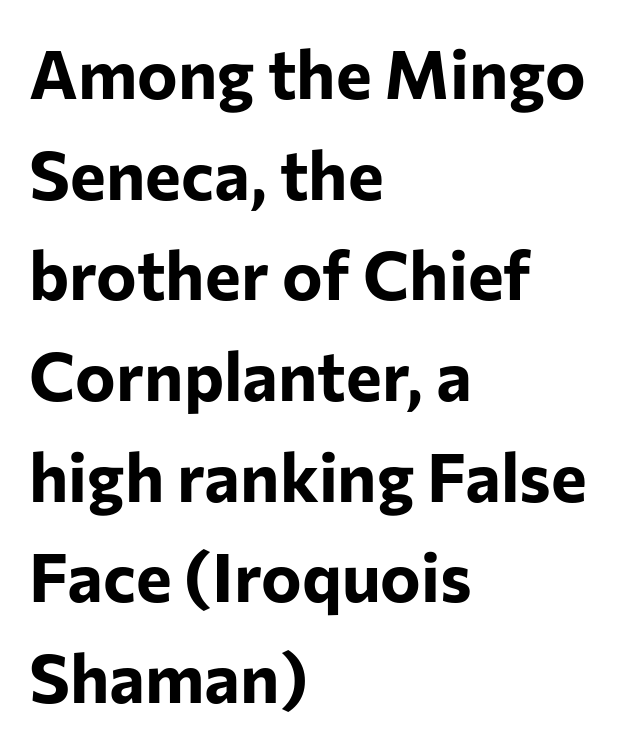
{"serif": "no", "italic": "no", "bold": "yes", "weight": "bold", "width": "normal", "stroke_contrast": "low", "x_height": "medium", "monospaced": "no", "underline": "no", "align": "left", "line_spacing": "normal", "line_spacing_ratio": 1.48, "letter_spacing": "normal", "letter_spacing_em": 0.0, "glyph_px": 68}
